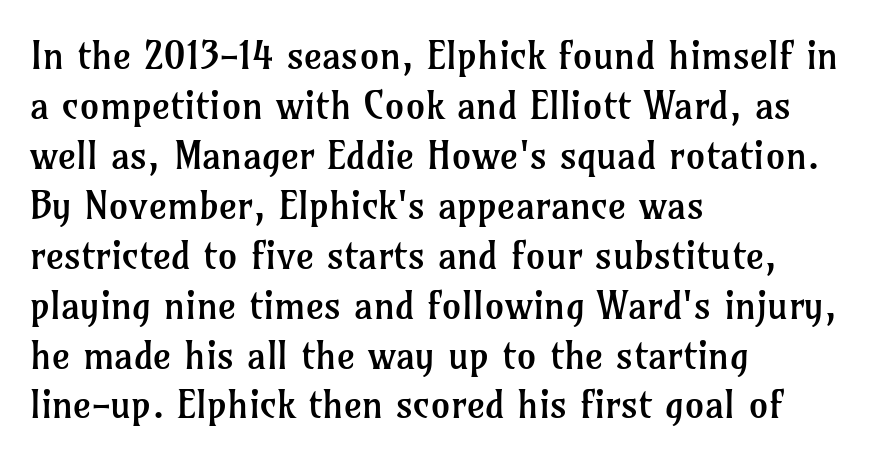
Type style note: has serifs. Characters follow at the spacing the type designer built in. A normal amount of white space separates one row of letters from the next. Each letter keeps its own natural width here, so spacing adapts to shape.
